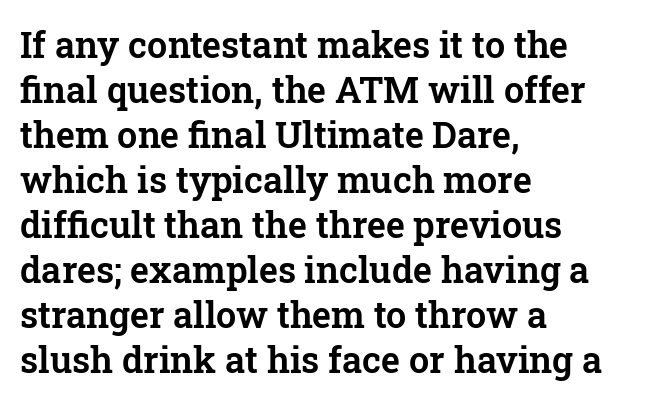
The image shows 36 px serif type, upright; set left-aligned, normal line spacing (1.25x), normal letter spacing, not underlined; low stroke contrast and a medium x-height.
